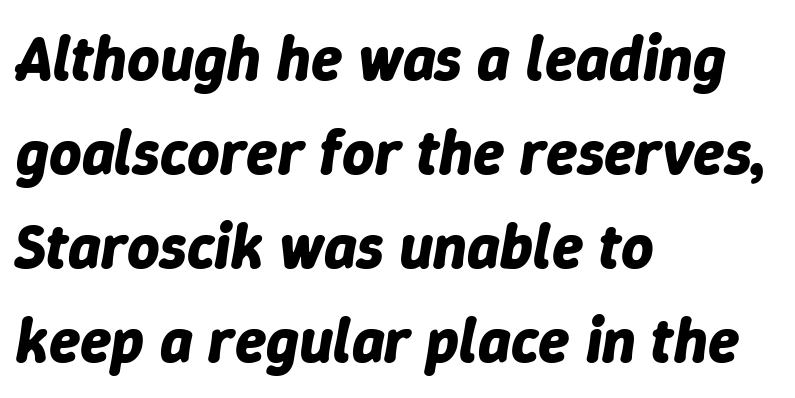
{"italic": "yes", "lean": "right", "slant_degrees": 9, "bold": "yes", "weight": "bold", "width": "normal", "stroke_contrast": "low", "x_height": "medium", "monospaced": "no", "underline": "no", "align": "left", "line_spacing": "normal", "line_spacing_ratio": 1.49, "letter_spacing": "normal", "letter_spacing_em": 0.0, "glyph_px": 63}
